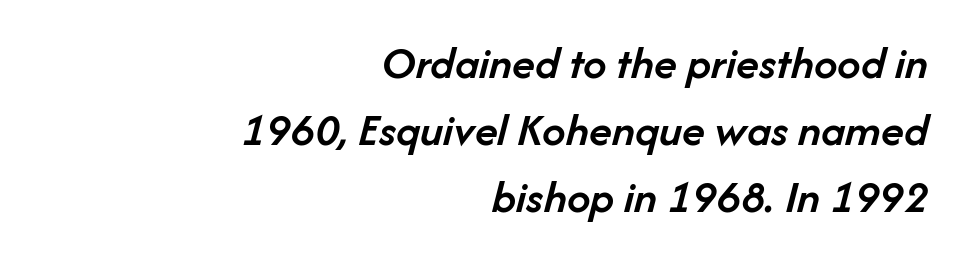
{"italic": "yes", "lean": "right", "slant_degrees": 14, "bold": "semi", "weight": "semibold", "width": "normal", "stroke_contrast": "low", "x_height": "medium", "monospaced": "no", "underline": "no", "align": "right", "line_spacing": "normal", "line_spacing_ratio": 1.43, "letter_spacing": "normal", "letter_spacing_em": 0.0, "glyph_px": 47}
